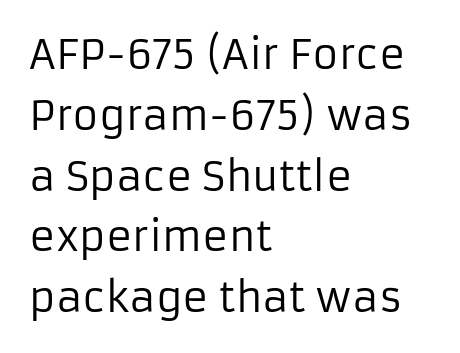
Any mark beneath the type? The region is blank. Weight: regular or lighter. Honestly, the letter spacing is just normal — you wouldn't notice it. The setting favours the left margin, as ordinary paragraphs usually do.
